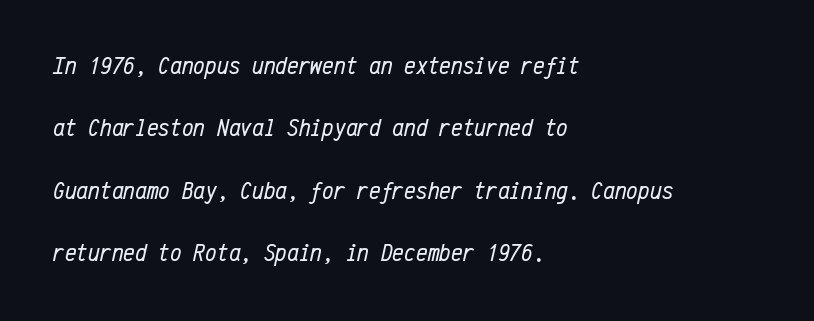
Glance below the letters and you will spot only blank space. Weight class: somewhere from thin through regular. Notice how the passage keeps a crisp vertical edge on the left only. Is the type slanted? Yes — the strokes lean at a clear angle. Widely set lines give the paragraph a tall, airy silhouette. The line texture is even and compact thanks to regular tracking.
